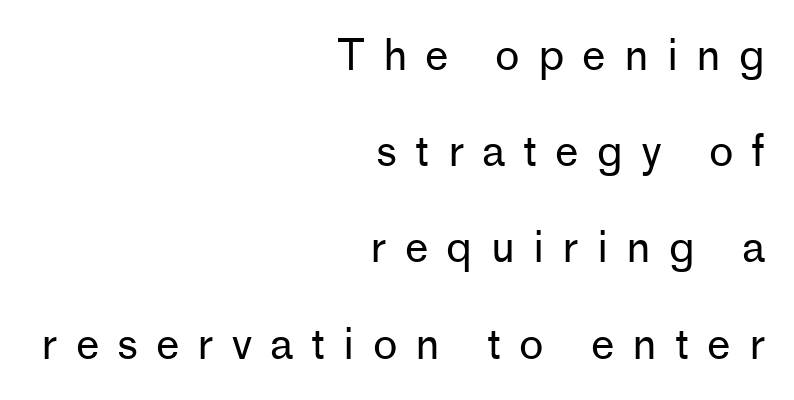
{"serif": "no", "italic": "no", "bold": "no", "weight": "regular", "width": "normal", "stroke_contrast": "low", "x_height": "medium", "monospaced": "no", "underline": "no", "align": "right", "line_spacing": "loose", "line_spacing_ratio": 2.29, "letter_spacing": "wide", "letter_spacing_em": 0.43, "glyph_px": 42}
